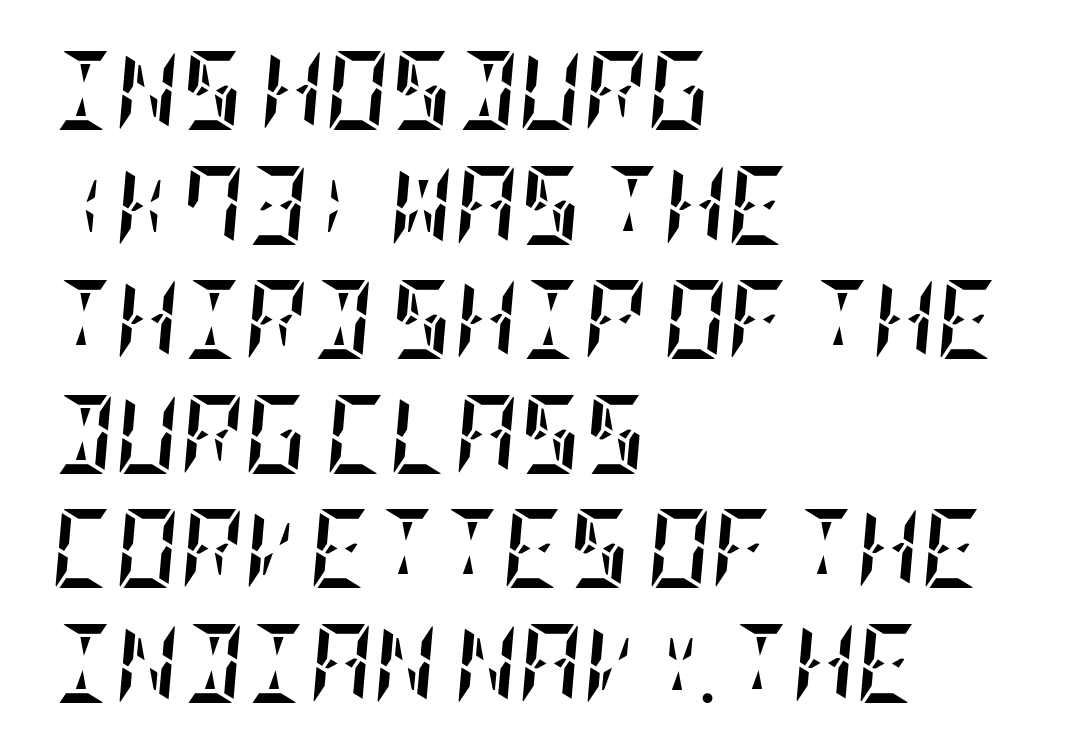
Q: Is the text bold? A: Yes.
Q: Is the text italic (slanted)? A: Yes, it leans right by about 5 degrees.
Q: Is the text underlined? A: No.
Q: How is the paragraph aligned? A: Left-aligned.
Q: Is the spacing between letters normal or unusually wide? A: Normal.
Q: Is the spacing between lines tight, normal or loose? A: Normal.
Q: Width (condensed, normal, or wide)? A: Condensed.
Q: Stroke contrast? A: Low.
Q: x-height? A: Large.
